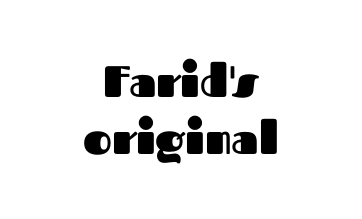
The image shows 44 px heavy sans-serif type, upright; set centered, normal line spacing (1.3x), normal letter spacing, not underlined; medium stroke contrast and a medium x-height.
